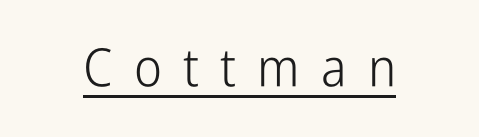
{"serif": "no", "italic": "no", "bold": "no", "weight": "light", "width": "condensed", "stroke_contrast": "low", "x_height": "medium", "monospaced": "no", "underline": "yes", "letter_spacing": "wide", "letter_spacing_em": 0.4, "glyph_px": 53}
